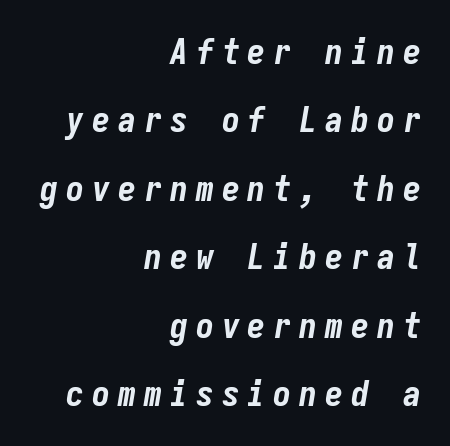
The image shows 36 px bold, condensed type, italic (leaning right), monospaced; set right-aligned, loose line spacing (1.9x), unusually wide letter spacing (+0.22 em), not underlined; low stroke contrast and a medium x-height.
